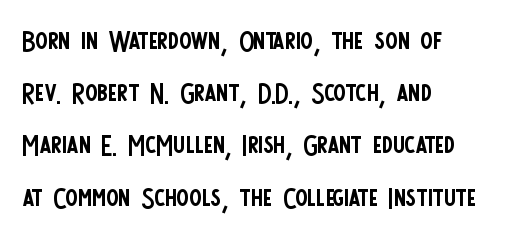
{"serif": "no", "italic": "no", "bold": "no", "weight": "regular", "width": "condensed", "stroke_contrast": "low", "x_height": "large", "monospaced": "no", "underline": "no", "align": "left", "line_spacing": "normal", "line_spacing_ratio": 1.41, "letter_spacing": "normal", "letter_spacing_em": 0.0, "glyph_px": 37}
